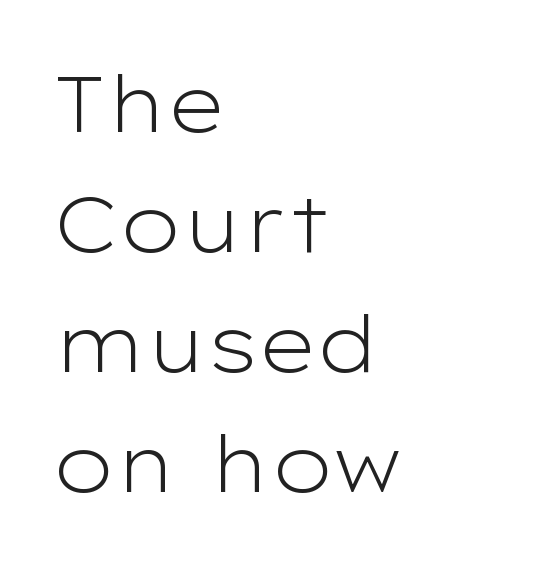
This is not heavy type; no bold has been used. Serif or sans? Sans — the stroke terminals are bare. Is this a fixed-width face? No — the glyphs have proportional, varying widths. Nothing unusual about the tracking: characters are spaced as the font intends. Each new line begins a customary step beneath the previous one. If you drew a ruler down the left edge, every line would touch it.
